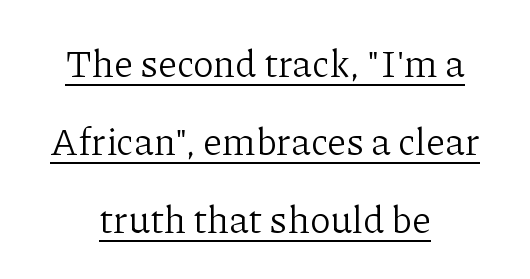
The image shows 38 px light serif type, upright; set centered, loose line spacing (2.05x), normal letter spacing, underlined; low stroke contrast and a medium x-height.
